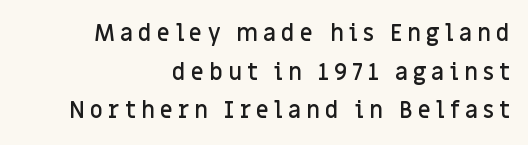
The image shows 23 px text type, upright; set right-aligned, normal line spacing (1.68x), unusually wide letter spacing (+0.22 em), not underlined.
